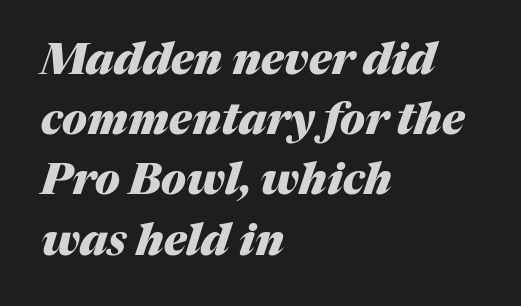
The image shows 43 px heavy type, italic (leaning right); set left-aligned, normal line spacing (1.4x), normal letter spacing, not underlined; medium stroke contrast and a medium x-height.
